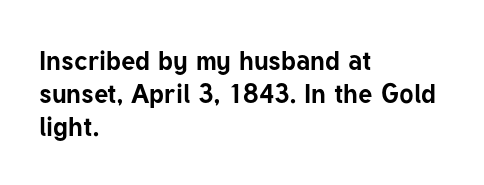
{"italic": "no", "bold": "yes", "underline": "no", "align": "left", "line_spacing_ratio": 1.22, "letter_spacing": "normal", "letter_spacing_em": 0.0, "glyph_px": 27}
